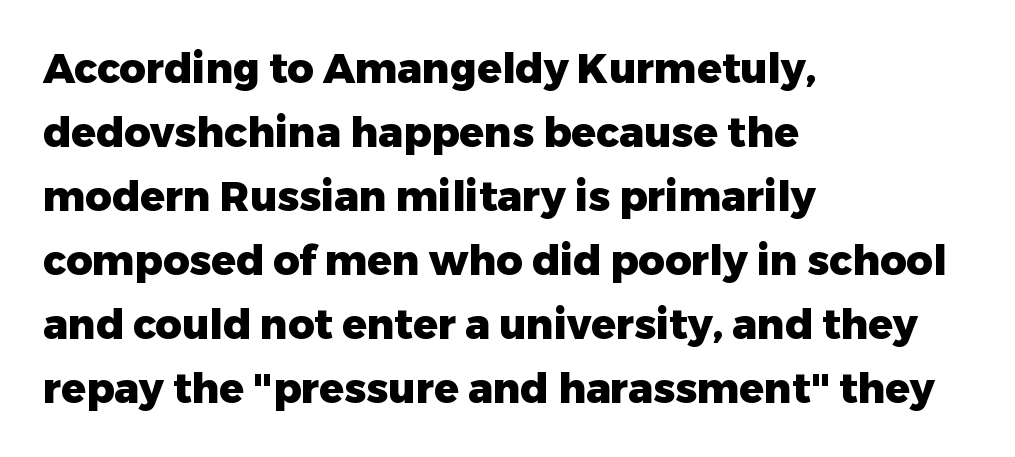
Q: Is the text bold? A: Yes.
Q: Is the text italic (slanted)? A: No, it is upright.
Q: Is the typeface a serif or a sans-serif typeface? A: Sans-serif.
Q: Is the text underlined? A: No.
Q: How is the paragraph aligned? A: Left-aligned.
Q: Is the spacing between letters normal or unusually wide? A: Normal.
Q: Is the spacing between lines tight, normal or loose? A: Normal.
Q: Width (condensed, normal, or wide)? A: Normal.
Q: Stroke contrast? A: Low.
Q: x-height? A: Medium.
Q: Monospaced? A: No.
